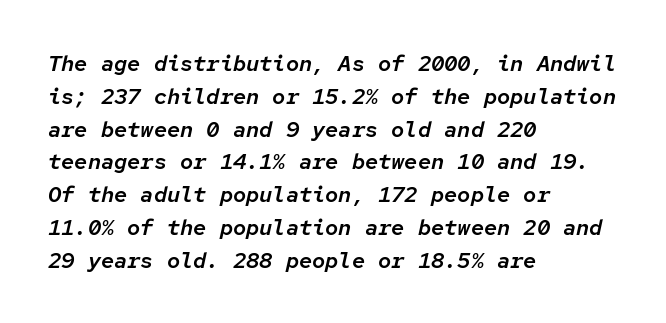
The image shows 22 px text type, italic (leaning right); set left-aligned, normal line spacing (1.49x), normal letter spacing, not underlined.
